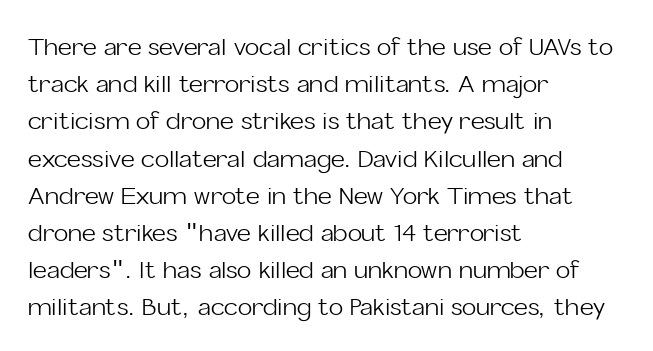
{"italic": "no", "bold": "no", "underline": "no", "align": "left", "line_spacing": "normal", "line_spacing_ratio": 1.55, "letter_spacing": "normal", "letter_spacing_em": 0.0, "glyph_px": 24}
